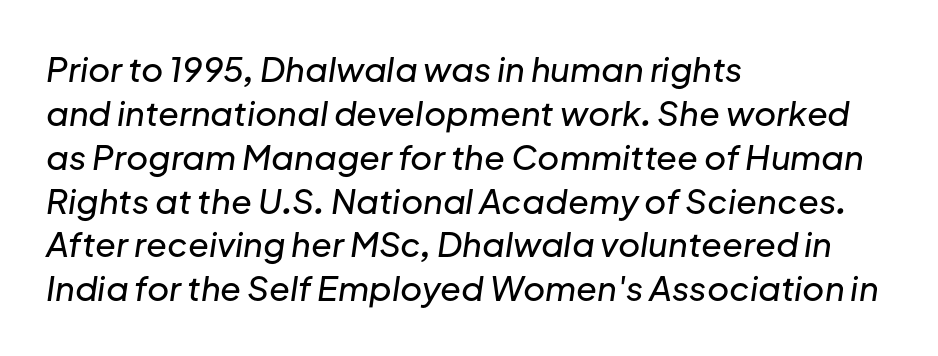
{"italic": "yes", "lean": "right", "slant_degrees": 8, "width": "normal", "stroke_contrast": "low", "x_height": "medium", "monospaced": "no", "underline": "no", "align": "left", "line_spacing": "normal", "line_spacing_ratio": 1.29, "letter_spacing": "normal", "letter_spacing_em": 0.0, "glyph_px": 34}
